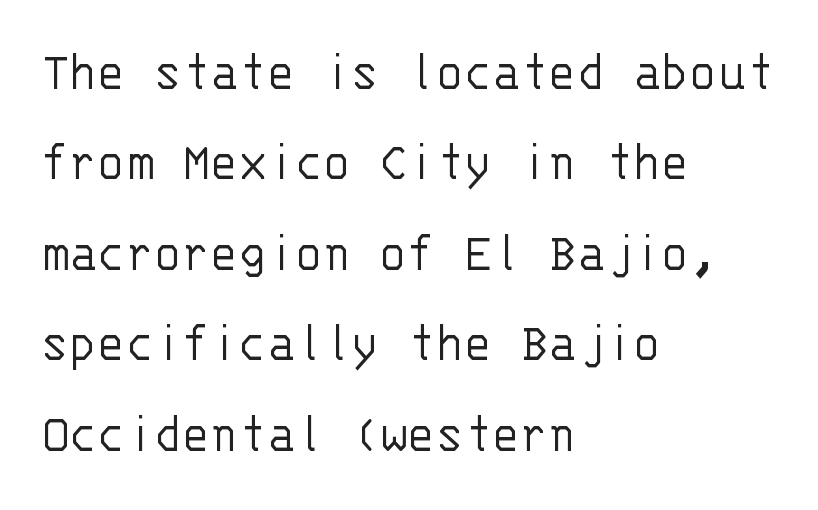
The glyphs in this specimen are sans serif. No extra ink here — the face is not bold. Regular leading. Compared with a centered layout, this one pins lines to the left instead. The letters sit at their default tracking, neither squeezed nor spread. Fixed-width glyphs throughout — classic coding-font behaviour.
